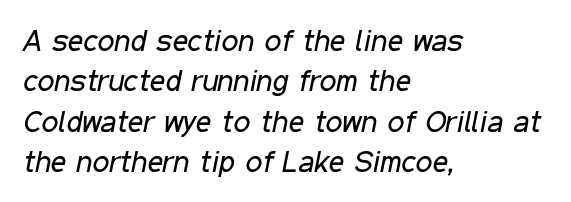
The text block is weighted toward the left margin, trailing off unevenly rightward. The passage shown stacks its lines at a standard gap. Is the stroke heavy? The answer is a plain regular-or-lighter. Compared with ordinary roman type, these characters are visibly tilted. The letters advance in unequal steps, a hallmark of proportional type. The words here are not underlined.
